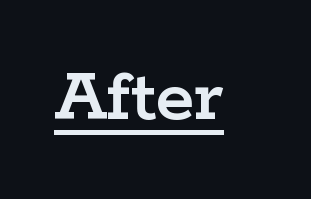
These lines are rendered in a variable-pitch font. The type is set solid horizontally, with unmodified tracking. I'd call this a serif setting — the letters wear small feet. Beneath each row of characters lies a ruled line.
